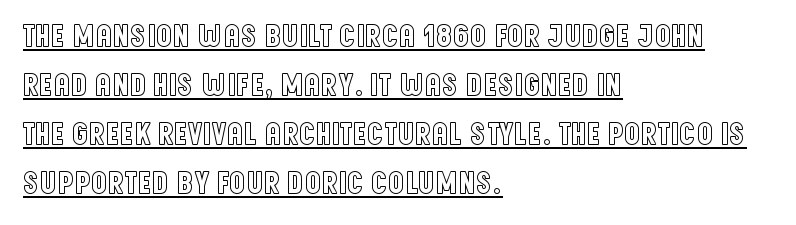
The image shows 32 px condensed type, upright; set left-aligned, normal line spacing (1.53x), normal letter spacing, underlined; a large x-height.
